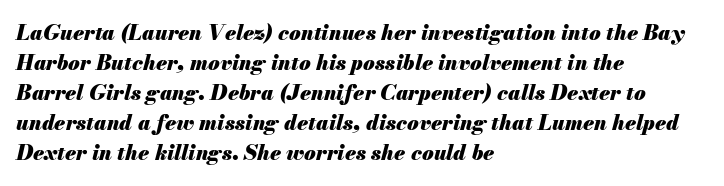
Between one letter and the next there's only the usual sliver of space. Lines of text with bare space underneath. Look at the stroke-to-counter ratio: heavy, a bold. Is the block centered? No — it sits flush against the left margin.
